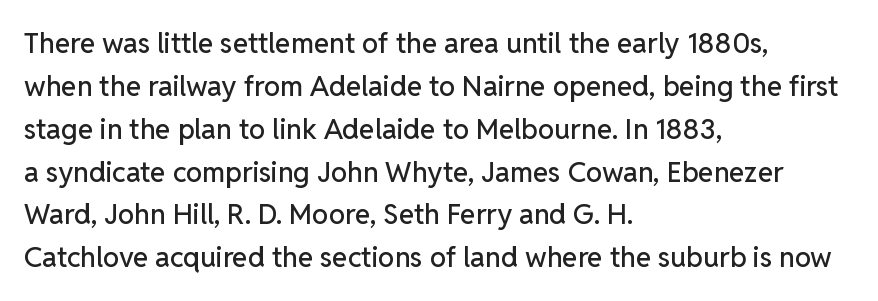
{"serif": "no", "italic": "no", "width": "normal", "stroke_contrast": "low", "x_height": "medium", "monospaced": "no", "underline": "no", "align": "left", "line_spacing": "normal", "line_spacing_ratio": 1.53, "letter_spacing": "normal", "letter_spacing_em": 0.0, "glyph_px": 28}
